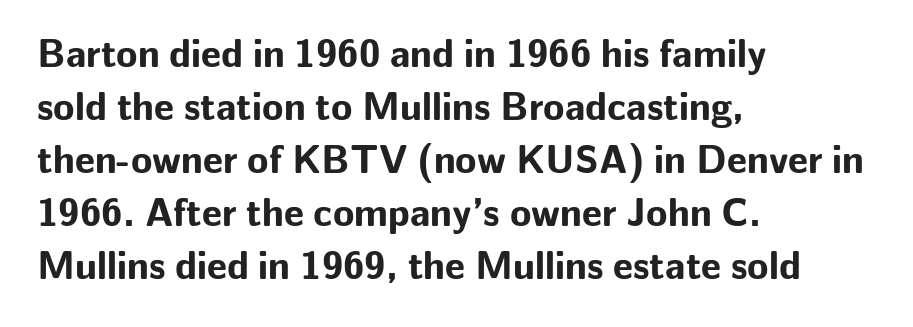
Q: Is the text bold? A: Yes.
Q: Is the text italic (slanted)? A: No, it is upright.
Q: Is the typeface a serif or a sans-serif typeface? A: Sans-serif.
Q: Is the text underlined? A: No.
Q: How is the paragraph aligned? A: Left-aligned.
Q: Is the spacing between letters normal or unusually wide? A: Normal.
Q: Is the spacing between lines tight, normal or loose? A: Normal.
Q: Width (condensed, normal, or wide)? A: Normal.
Q: Stroke contrast? A: Low.
Q: x-height? A: Medium.
Q: Monospaced? A: No.
